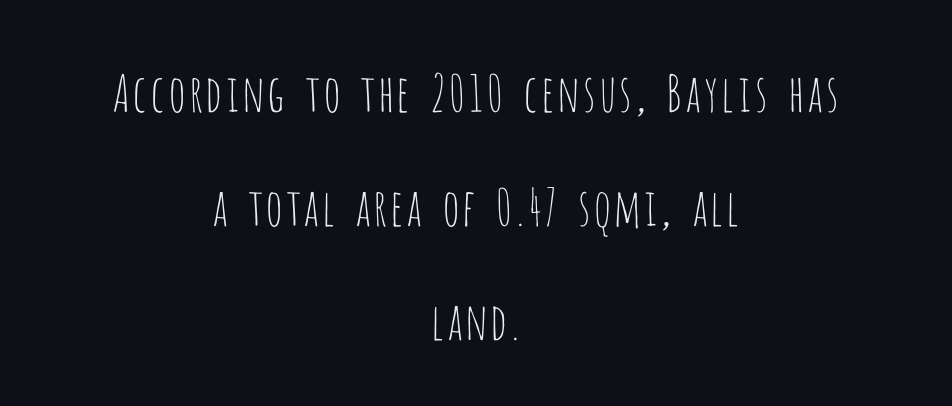
The image shows 51 px thin, condensed sans-serif type, upright; set centered, loose line spacing (2.24x), normal letter spacing, not underlined; low stroke contrast and a large x-height.
